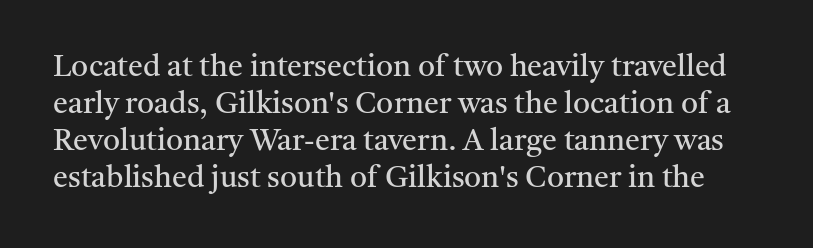
Q: Is the text bold? A: No.
Q: Is the text italic (slanted)? A: No, it is upright.
Q: Is the typeface a serif or a sans-serif typeface? A: Serif.
Q: Is the text underlined? A: No.
Q: Is the spacing between letters normal or unusually wide? A: Normal.
Q: Width (condensed, normal, or wide)? A: Normal.
Q: Stroke contrast? A: Medium.
Q: x-height? A: Medium.
Q: Monospaced? A: No.
